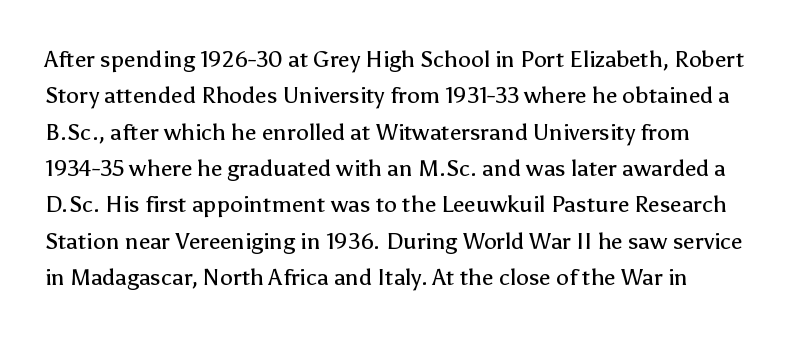
Quick note: not italic, upright. What stands out about the letter spacing? Nothing — it is the standard amount. Think standard paragraph weight, or any step lighter than that. Summary of vertical rhythm: regular, with standard interline spacing. The baseline area is clear.
